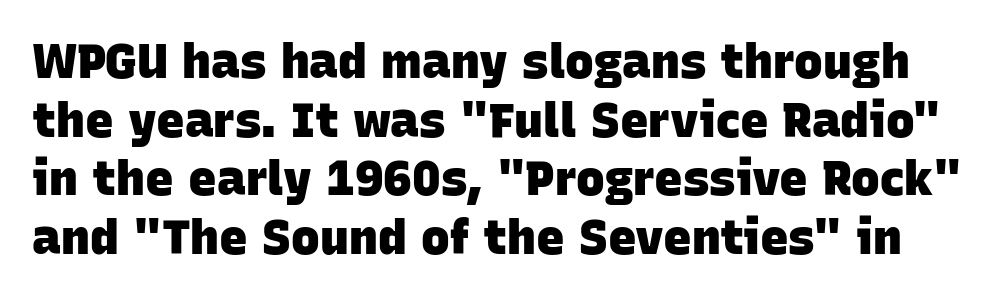
The image shows 48 px heavy sans-serif type; set line spacing 1.22x, normal letter spacing, not underlined; low stroke contrast and a large x-height.
